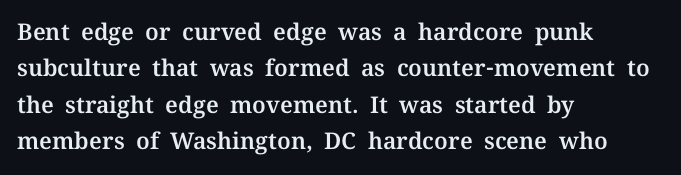
Q: Is the text italic (slanted)? A: No, it is upright.
Q: Is the text underlined? A: No.
Q: How is the paragraph aligned? A: Left-aligned.
Q: Is the spacing between letters normal or unusually wide? A: Normal.
Q: Is the spacing between lines tight, normal or loose? A: Normal.
